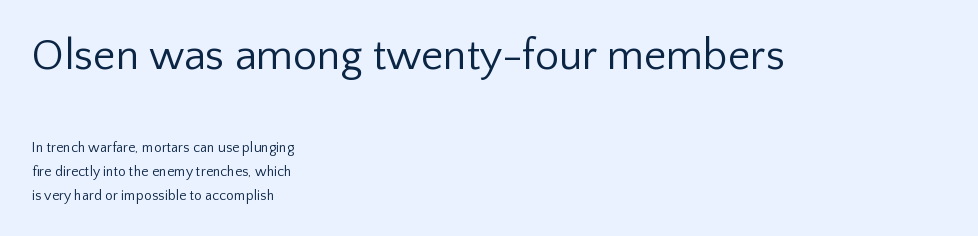
The image shows 43 px regular-weight sans-serif type, upright; set left-aligned, line spacing 1.71x, normal letter spacing, not underlined; the first (top) block is 3.07x larger; low stroke contrast and a medium x-height.
